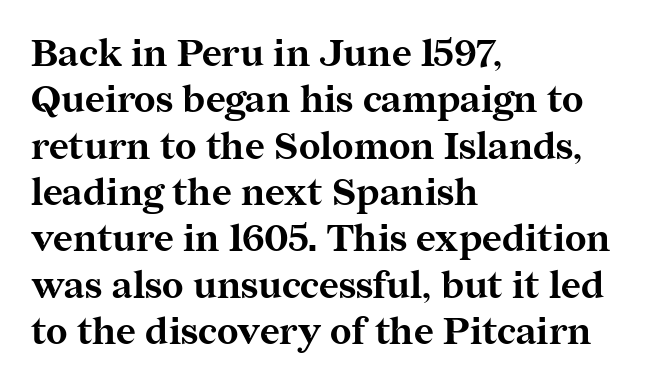
The sample has been set heavy, in full bold. When letters stand straight like this, we call the style roman or upright. The passage is arranged the way most books set body copy — flush left. Note: serifs present on the glyphs. The strip under each line holds only bare page.
